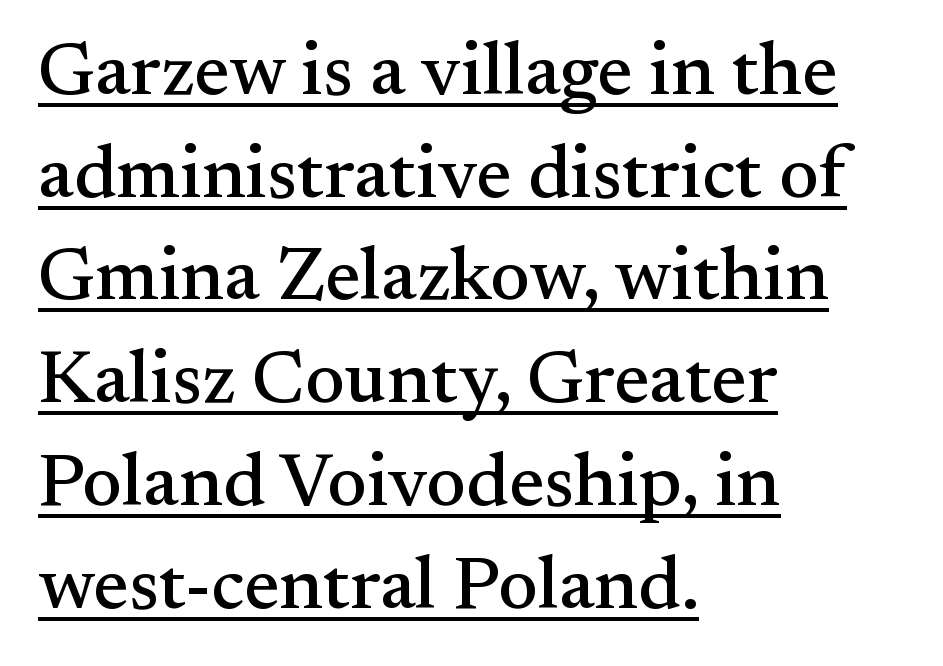
The image shows 75 px serif type, upright; set left-aligned, normal line spacing (1.37x), normal letter spacing, underlined; medium stroke contrast and a small x-height.
